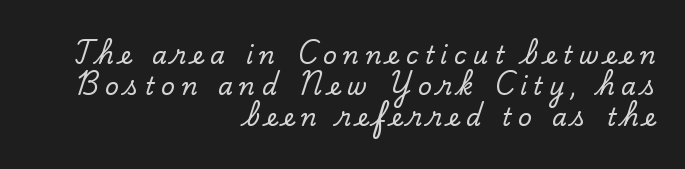
The image shows 24 px text type; set right-aligned, normal line spacing (1.3x), unusually wide letter spacing (+0.27 em), not underlined.
